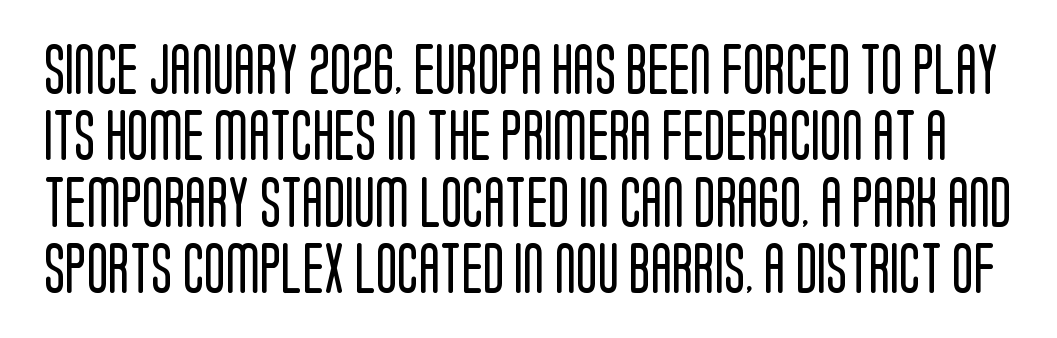
Grotesque or geometric, the face here clearly has no serifs. Do the letters lean? They stand straight. The letters sit at their default tracking, neither squeezed nor spread. Think standard paragraph weight, or any step lighter than that. The specimen omits any rule beneath the text block's lines.
